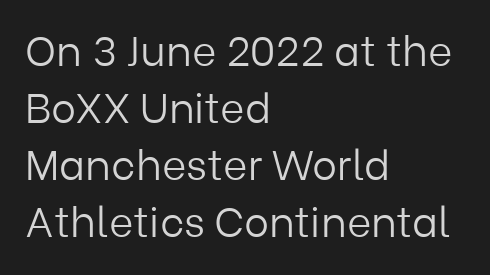
Q: Is the text bold? A: No.
Q: Is the text italic (slanted)? A: No, it is upright.
Q: Is the typeface a serif or a sans-serif typeface? A: Sans-serif.
Q: Is the text underlined? A: No.
Q: How is the paragraph aligned? A: Left-aligned.
Q: Is the spacing between letters normal or unusually wide? A: Normal.
Q: Is the spacing between lines tight, normal or loose? A: Normal.
Q: Width (condensed, normal, or wide)? A: Normal.
Q: Stroke contrast? A: Low.
Q: x-height? A: Medium.
Q: Monospaced? A: No.
